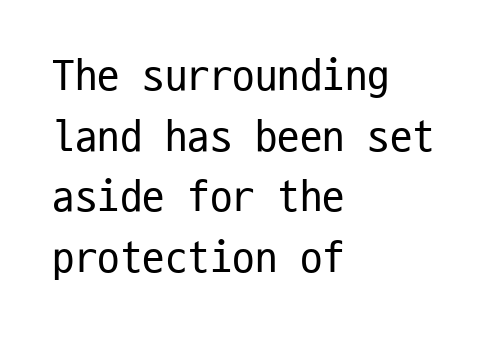
No letter is thick-stroked: the sample isn't bold. Where is the straight margin? On the left. Looks like terminal output: every glyph gets an equal slot. The vertical gap from one line to the next is medium.
